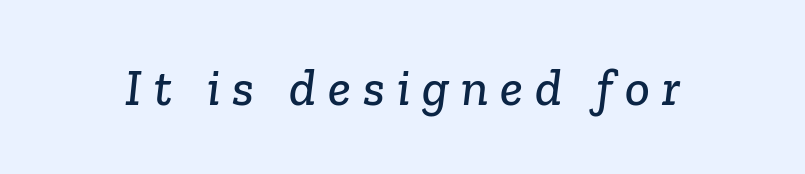
Q: Is the typeface a serif or a sans-serif typeface? A: Serif.
Q: Is the text underlined? A: No.
Q: Is the spacing between letters normal or unusually wide? A: Unusually wide.
Q: Width (condensed, normal, or wide)? A: Normal.
Q: Stroke contrast? A: Low.
Q: x-height? A: Medium.
Q: Monospaced? A: No.
